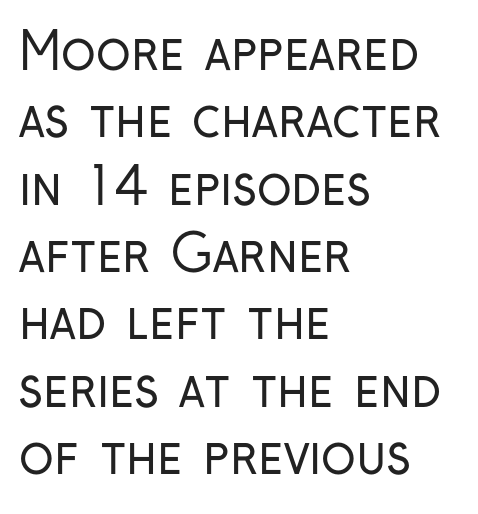
The image shows 51 px regular-weight, condensed sans-serif type, upright; set left-aligned, normal line spacing (1.32x), normal letter spacing, not underlined; low stroke contrast and a medium x-height.
